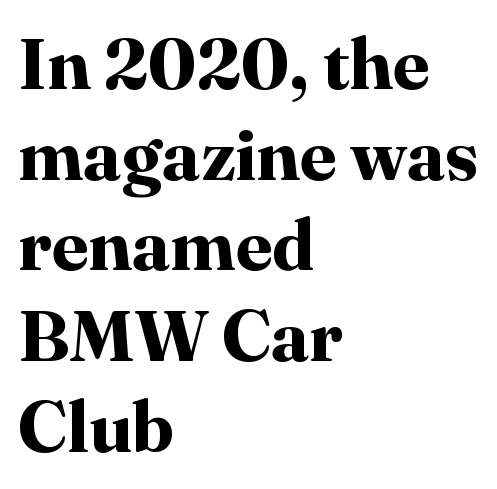
Designer's note — italics off, roman on. The glyphs are unaccompanied by any horizontal stroke below them. Here the designer chose a conventional face with non-uniform glyph widths. All the whitespace from short lines collects on the right.
